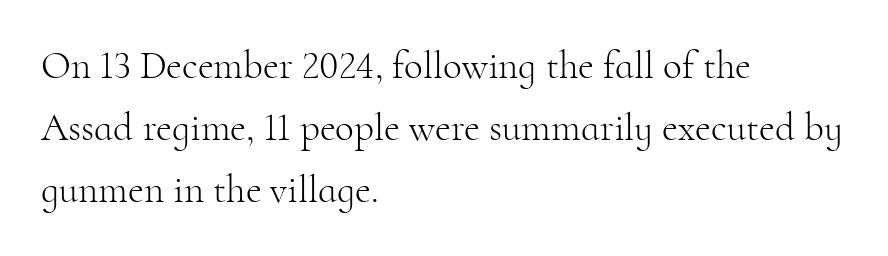
The axis of the letterforms is exactly vertical. These glyphs show unthickened strokes, regular width or finer. These lines are rendered in a variable-pitch font. Nobody touched the tracking dial on this one. The space directly below the letters is spotless. The line-height multiplier appears to be the usual default.
